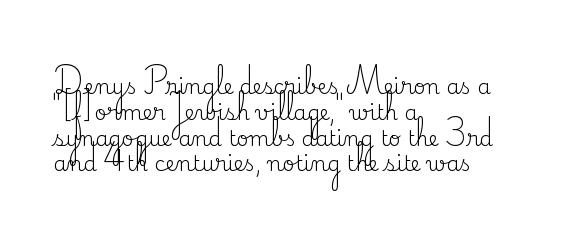
Visually the block forms a straight wall on the left and a jagged coastline on the right. This sample uses plain, unmodified letter spacing. The face looks like a standard text weight, possibly lighter. Check under the words: just untouched page. Does the lettering tilt? It doesn't — this is upright.
